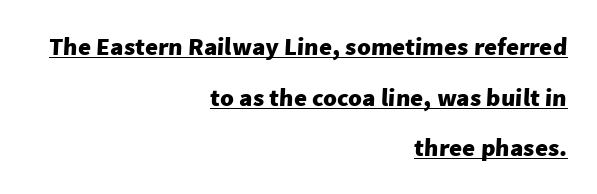
The image shows 25 px bold type; set right-aligned, loose line spacing (2.03x), normal letter spacing, underlined.
